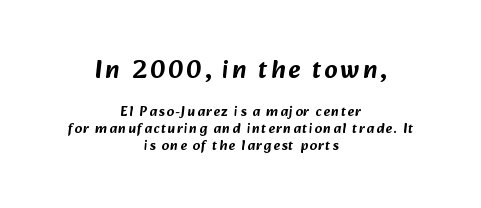
The image shows 26 px text type; set centered, line spacing 1.18x, not underlined; the first (top) block is 1.86x larger.
